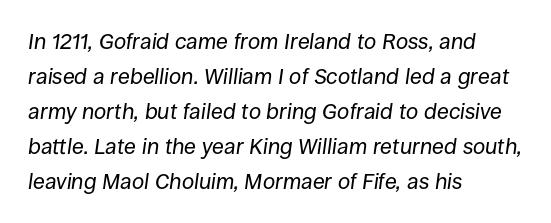
Q: Is the text bold? A: No.
Q: Is the text italic (slanted)? A: Yes, it leans right by about 8 degrees.
Q: Is the text underlined? A: No.
Q: How is the paragraph aligned? A: Left-aligned.
Q: Is the spacing between letters normal or unusually wide? A: Normal.
Q: Is the spacing between lines tight, normal or loose? A: Normal.
